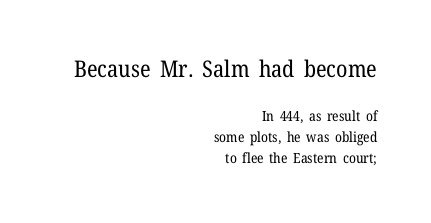
The image shows 23 px text type, upright; set right-aligned, normal line spacing (1.51x), normal letter spacing, not underlined; the first (top) block is 1.64x larger.
